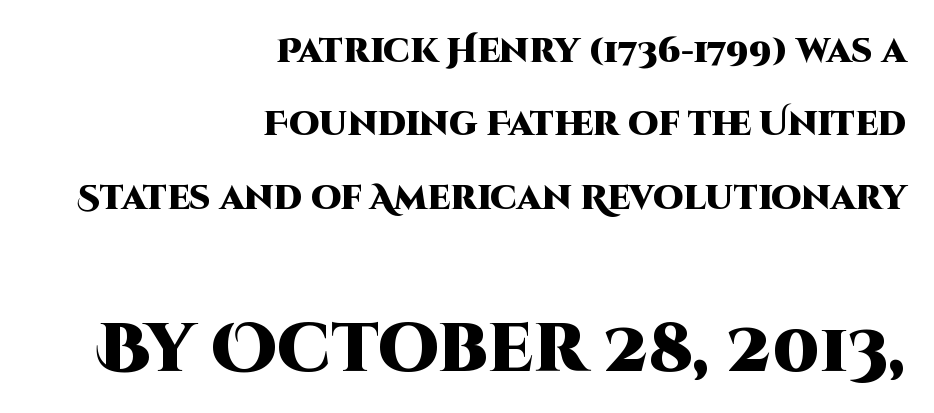
Q: Is the text bold? A: Yes.
Q: Is the text italic (slanted)? A: No, it is upright.
Q: Is the typeface a serif or a sans-serif typeface? A: Sans-serif.
Q: Is the text underlined? A: No.
Q: How is the paragraph aligned? A: Right-aligned.
Q: Is the spacing between letters normal or unusually wide? A: Normal.
Q: Is the spacing between lines tight, normal or loose? A: Loose.
Q: Which block of text is set in a larger size, the first (top) or the second (bottom)? A: The second (bottom) one.
Q: Width (condensed, normal, or wide)? A: Normal.
Q: Stroke contrast? A: High.
Q: x-height? A: Large.
Q: Monospaced? A: No.
